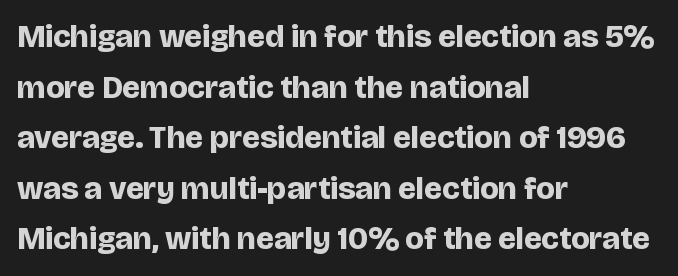
The image shows 32 px bold sans-serif type, upright; set left-aligned, normal line spacing (1.58x), normal letter spacing, not underlined; low stroke contrast and a large x-height.
